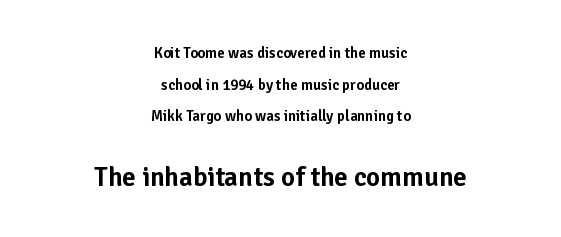
{"italic": "no", "underline": "no", "align": "center", "line_spacing": "loose", "line_spacing_ratio": 2.11, "letter_spacing": "normal", "letter_spacing_em": 0.0, "larger_block": "second", "size_ratio": 1.8, "glyph_px": 27}
